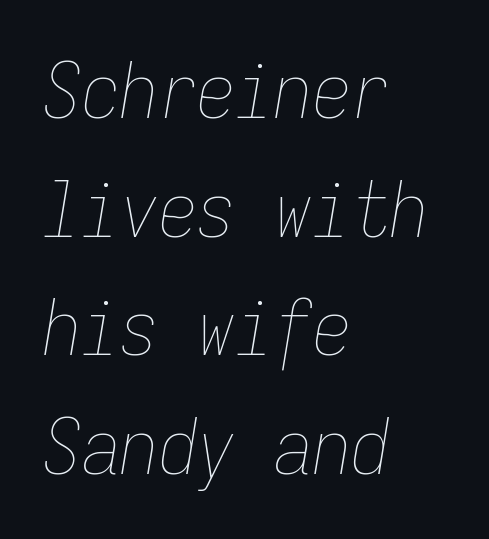
The image shows 77 px thin, condensed type, italic (leaning right), monospaced; set left-aligned, normal line spacing (1.54x), normal letter spacing, not underlined; low stroke contrast and a medium x-height.
